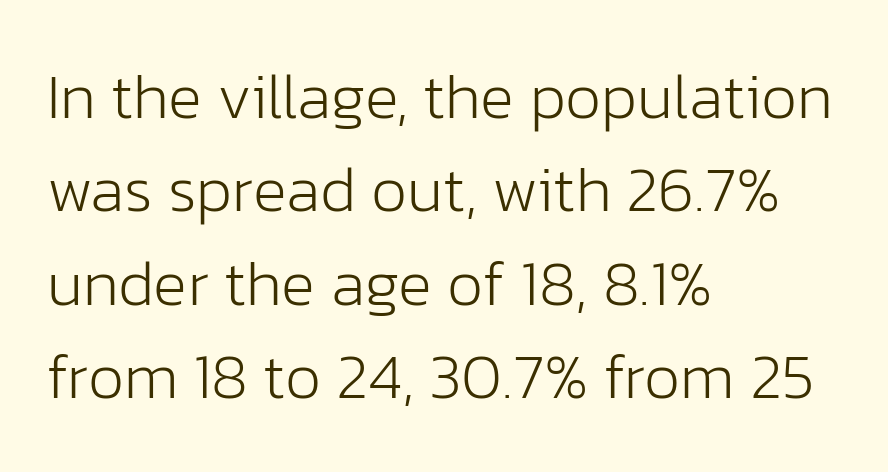
{"serif": "no", "italic": "no", "bold": "no", "weight": "light", "width": "normal", "stroke_contrast": "low", "x_height": "medium", "monospaced": "no", "underline": "no", "align": "left", "line_spacing": "normal", "line_spacing_ratio": 1.46, "letter_spacing": "normal", "letter_spacing_em": 0.0, "glyph_px": 64}
